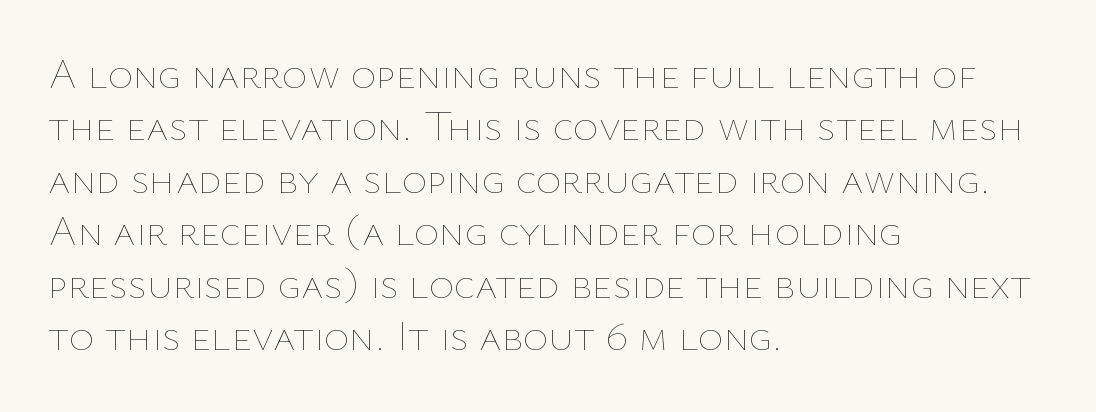
Italic? Not at all — the glyphs are vertical. Caption: face not bold, strokes unweighted. Is this a fixed-width face? No — the glyphs have proportional, varying widths. Descenders hang freely into open space. The paragraph shown leans on its left margin. Tracking here is standard; glyphs follow each other at the usual distance.
